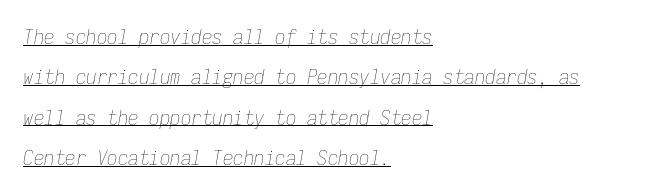
Q: Is the text bold? A: No.
Q: Is the text italic (slanted)? A: Yes, it leans right by about 9 degrees.
Q: Is the text underlined? A: Yes.
Q: How is the paragraph aligned? A: Left-aligned.
Q: Is the spacing between letters normal or unusually wide? A: Normal.
Q: Is the spacing between lines tight, normal or loose? A: Loose.
